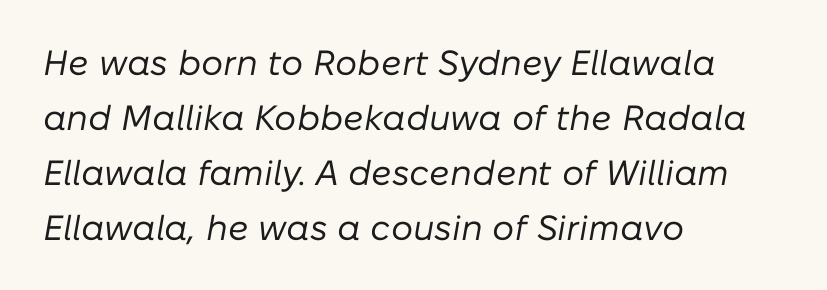
The image shows 35 px regular-weight type, italic (leaning right); set left-aligned, normal line spacing (1.57x), normal letter spacing, not underlined; low stroke contrast and a medium x-height.
